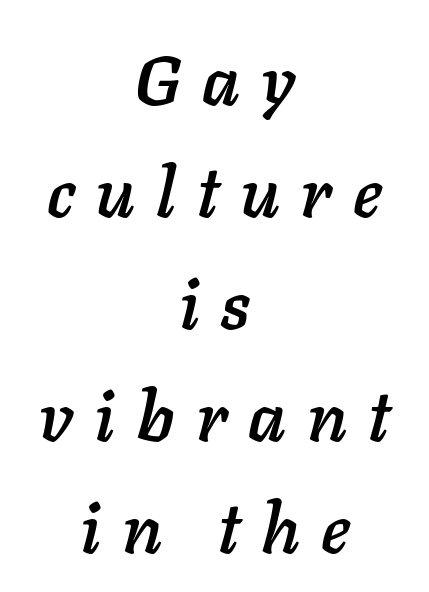
{"italic": "yes", "lean": "right", "slant_degrees": 11, "width": "normal", "stroke_contrast": "low", "x_height": "medium", "monospaced": "no", "underline": "no", "align": "center", "line_spacing": "normal", "line_spacing_ratio": 1.6, "letter_spacing": "wide", "letter_spacing_em": 0.3, "glyph_px": 70}
